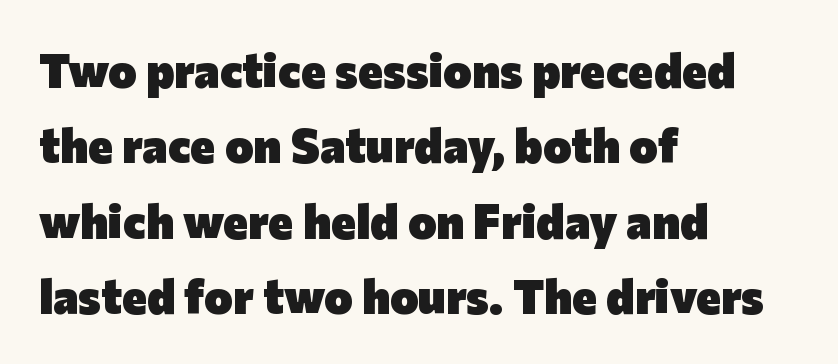
{"serif": "no", "italic": "no", "bold": "yes", "weight": "heavy", "width": "normal", "stroke_contrast": "low", "x_height": "medium", "monospaced": "no", "underline": "no", "align": "left", "line_spacing": "normal", "line_spacing_ratio": 1.57, "letter_spacing": "normal", "letter_spacing_em": 0.0, "glyph_px": 48}
